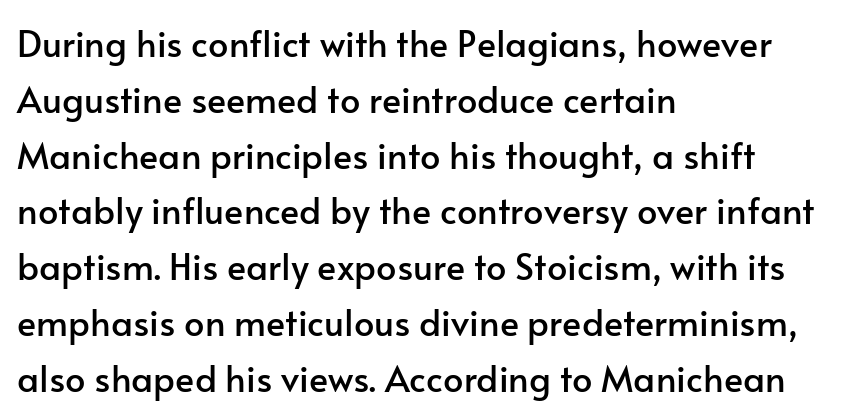
Where is the straight margin? On the left. These lines are rendered in a variable-pitch font. Is this a sans? Yes — the strokes have no serifs. Quick note: not italic, upright. The baseline area is clear.
